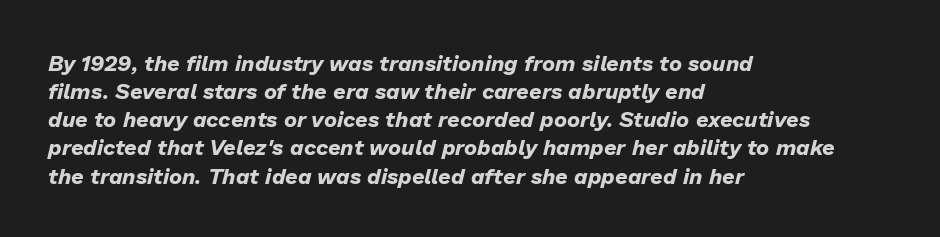
{"italic": "yes", "lean": "right", "slant_degrees": 13, "bold": "yes", "underline": "no", "align": "left", "line_spacing": "normal", "line_spacing_ratio": 1.28, "letter_spacing": "normal", "letter_spacing_em": 0.0, "glyph_px": 22}
